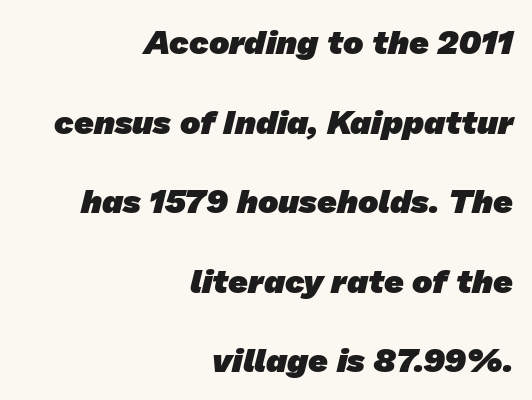
{"serif": "no", "bold": "yes", "weight": "heavy", "width": "normal", "stroke_contrast": "low", "x_height": "medium", "monospaced": "no", "underline": "no", "align": "right", "line_spacing": "loose", "line_spacing_ratio": 2.34, "letter_spacing": "normal", "letter_spacing_em": 0.0, "glyph_px": 34}
